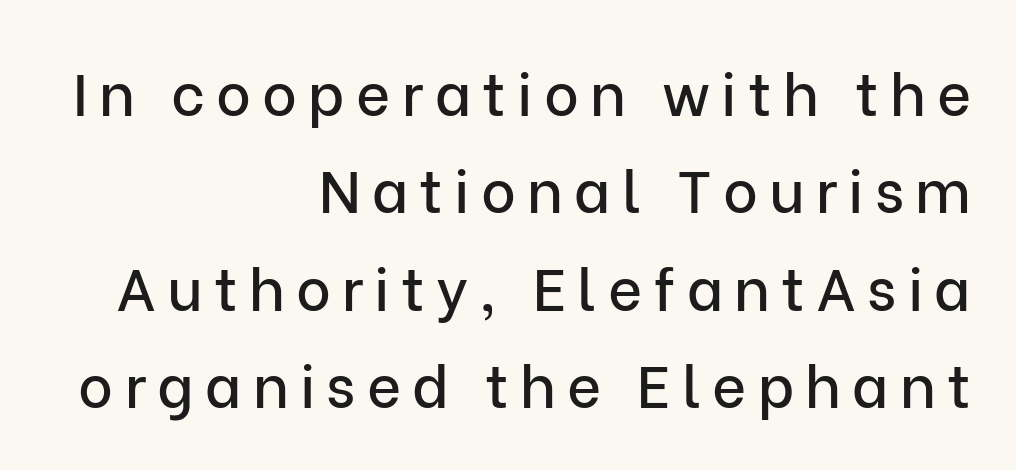
The image shows 59 px sans-serif type, upright; set right-aligned, normal line spacing (1.65x), not underlined; low stroke contrast and a medium x-height.
